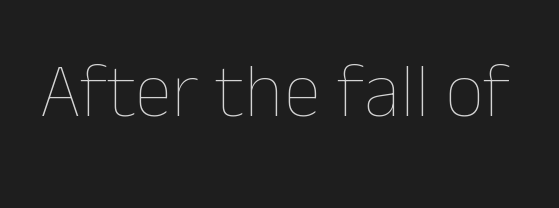
Q: Is the text bold? A: No.
Q: Is the text italic (slanted)? A: No, it is upright.
Q: Is the text underlined? A: No.
Q: Is the spacing between letters normal or unusually wide? A: Normal.
Q: Width (condensed, normal, or wide)? A: Normal.
Q: Stroke contrast? A: Low.
Q: x-height? A: Medium.
Q: Monospaced? A: No.
